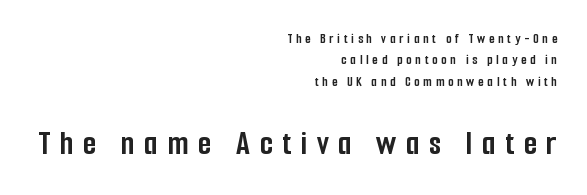
{"serif": "no", "italic": "no", "bold": "yes", "weight": "semibold", "width": "condensed", "stroke_contrast": "low", "x_height": "medium", "monospaced": "no", "underline": "no", "align": "right", "line_spacing": "normal", "line_spacing_ratio": 1.52, "letter_spacing": "wide", "letter_spacing_em": 0.27, "larger_block": "second", "size_ratio": 2.5, "glyph_px": 35}
